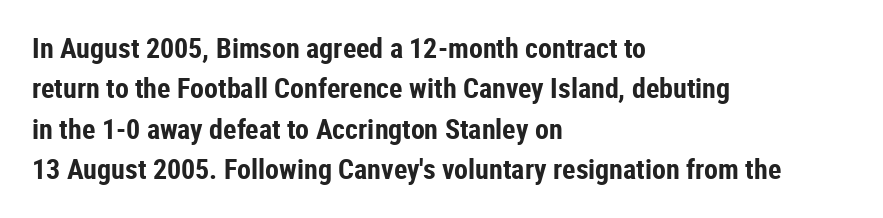
Q: Is the text bold? A: Yes.
Q: Is the text italic (slanted)? A: No, it is upright.
Q: Is the typeface a serif or a sans-serif typeface? A: Sans-serif.
Q: Is the text underlined? A: No.
Q: How is the paragraph aligned? A: Left-aligned.
Q: Is the spacing between letters normal or unusually wide? A: Normal.
Q: Is the spacing between lines tight, normal or loose? A: Normal.
Q: Width (condensed, normal, or wide)? A: Condensed.
Q: Stroke contrast? A: Low.
Q: x-height? A: Medium.
Q: Monospaced? A: No.
